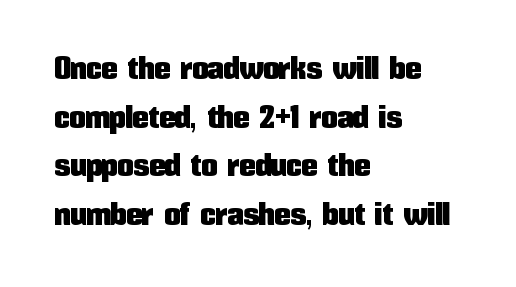
{"serif": "no", "italic": "no", "width": "condensed", "stroke_contrast": "low", "x_height": "medium", "monospaced": "no", "underline": "no", "align": "left", "line_spacing": "normal", "line_spacing_ratio": 1.52, "letter_spacing": "normal", "letter_spacing_em": 0.0, "glyph_px": 32}
